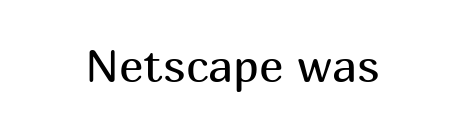
Q: Is the text bold? A: No.
Q: Is the text italic (slanted)? A: No, it is upright.
Q: Is the typeface a serif or a sans-serif typeface? A: Sans-serif.
Q: Is the text underlined? A: No.
Q: Is the spacing between letters normal or unusually wide? A: Normal.
Q: Width (condensed, normal, or wide)? A: Normal.
Q: Stroke contrast? A: Medium.
Q: x-height? A: Medium.
Q: Monospaced? A: No.
